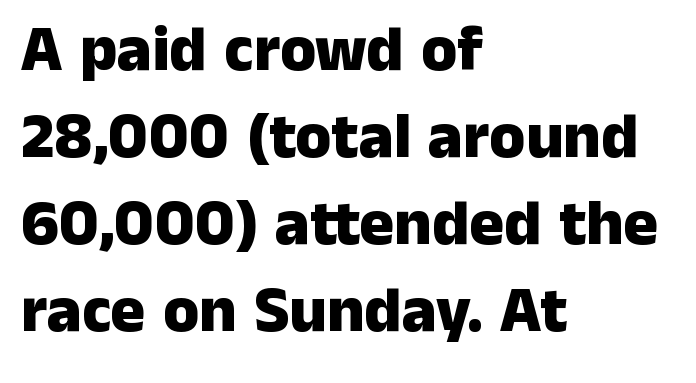
Where is the straight margin? On the left. Honestly, the row spacing looks completely unremarkable. Observe the absence of serifs on each vertical stroke in this sample. The type is set solid horizontally, with unmodified tracking.
